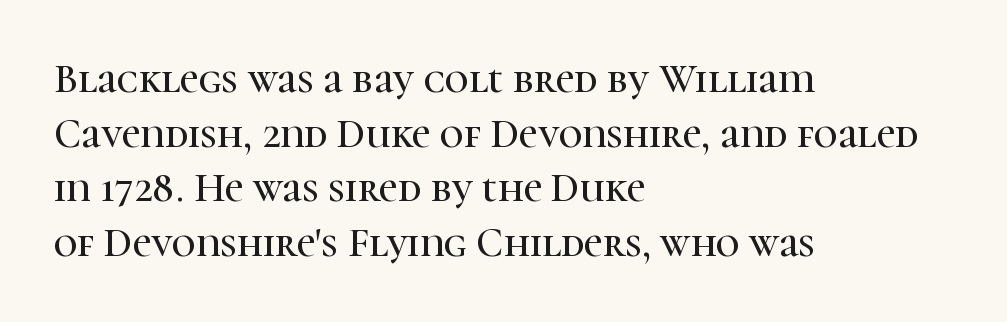
Q: Is the text italic (slanted)? A: No, it is upright.
Q: Is the typeface a serif or a sans-serif typeface? A: Serif.
Q: Is the text underlined? A: No.
Q: How is the paragraph aligned? A: Left-aligned.
Q: Is the spacing between letters normal or unusually wide? A: Normal.
Q: Is the spacing between lines tight, normal or loose? A: Normal.
Q: Width (condensed, normal, or wide)? A: Normal.
Q: Stroke contrast? A: High.
Q: x-height? A: Medium.
Q: Monospaced? A: No.
